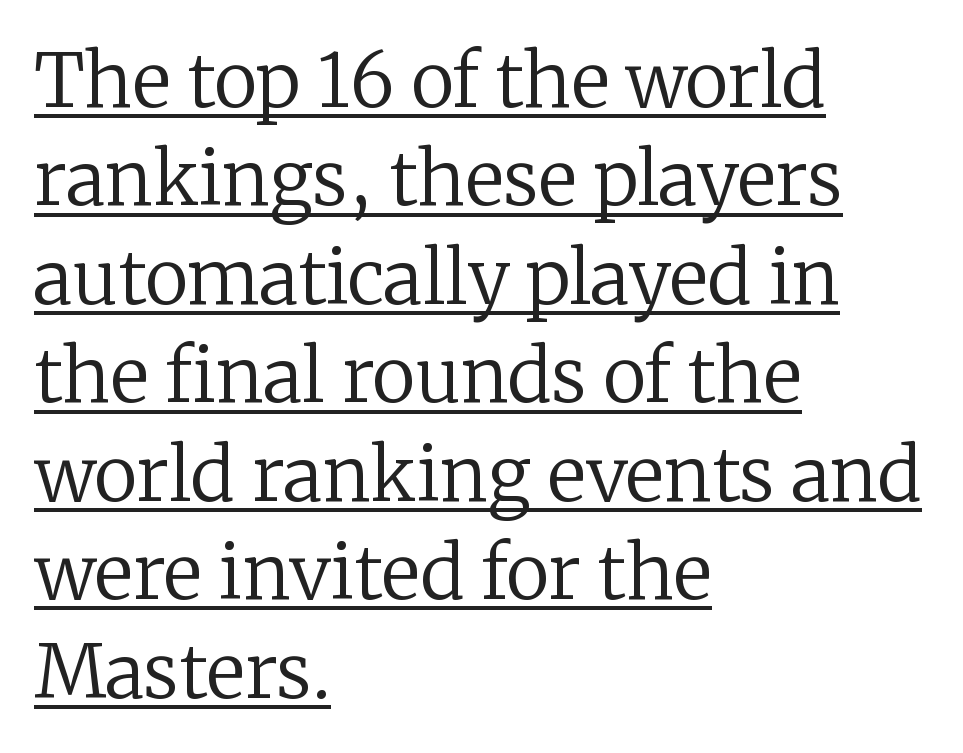
The image shows 74 px regular-weight serif type, upright; set left-aligned, normal line spacing (1.33x), normal letter spacing, underlined; low stroke contrast and a medium x-height.
